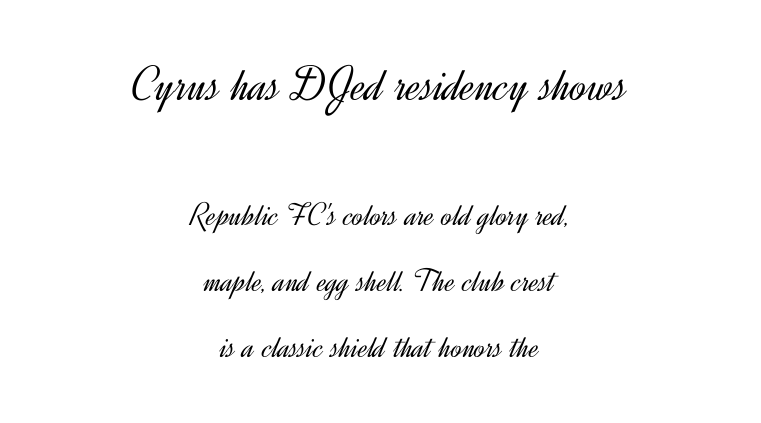
The image shows 50 px light sans-serif type; set centered, loose line spacing (2.0x), normal letter spacing, not underlined; the first (top) block is 1.52x larger; a small x-height.
